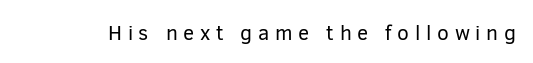
Q: Is the text bold? A: No.
Q: Is the text italic (slanted)? A: No, it is upright.
Q: Is the text underlined? A: No.
Q: Is the spacing between letters normal or unusually wide? A: Unusually wide.
